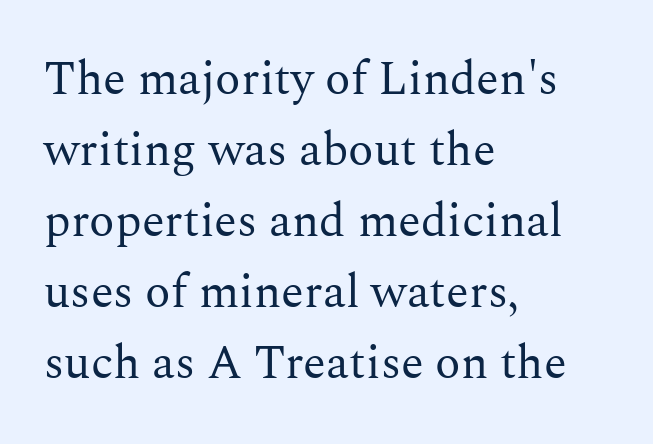
Between one letter and the next there's only the usual sliver of space. Descender tails drop into unmarked territory. Character widths vary here, with narrow letters taking less room than wide ones. Vertical strokes here are truly vertical. No letter is thick-stroked: the sample isn't bold.
